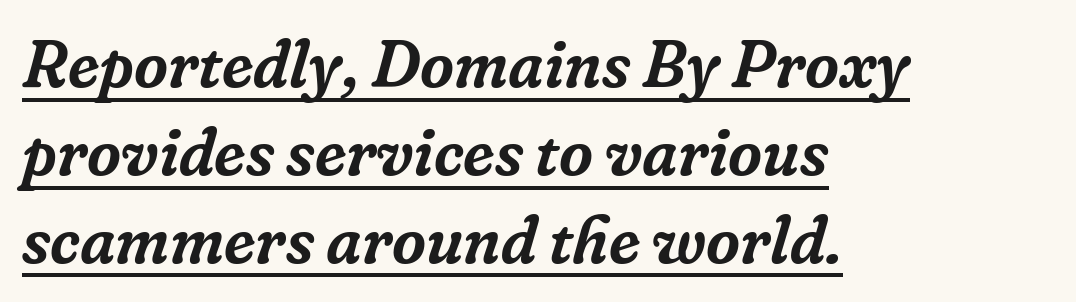
{"serif": "yes", "italic": "yes", "lean": "right", "slant_degrees": 16, "width": "normal", "stroke_contrast": "low", "x_height": "medium", "monospaced": "no", "underline": "yes", "align": "left", "line_spacing": "normal", "line_spacing_ratio": 1.33, "letter_spacing": "normal", "letter_spacing_em": 0.0, "glyph_px": 66}
